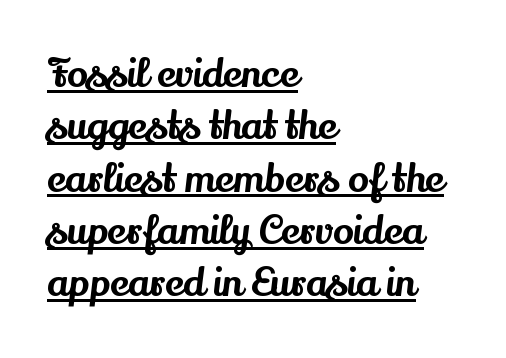
{"serif": "yes", "width": "normal", "stroke_contrast": "medium", "x_height": "small", "monospaced": "no", "underline": "yes", "align": "left", "line_spacing": "normal", "line_spacing_ratio": 1.34, "letter_spacing": "normal", "letter_spacing_em": 0.0, "glyph_px": 39}
